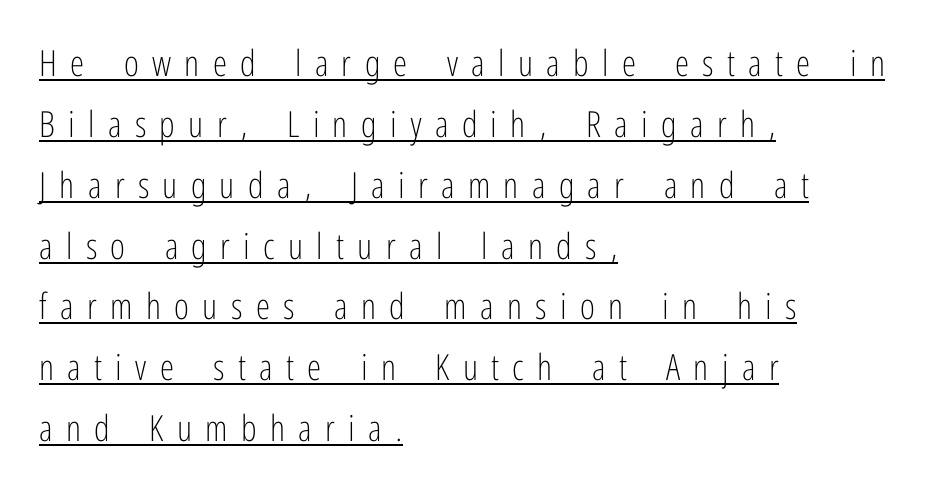
Q: Is the text bold? A: No.
Q: Is the text italic (slanted)? A: No, it is upright.
Q: Is the typeface a serif or a sans-serif typeface? A: Sans-serif.
Q: Is the text underlined? A: Yes.
Q: How is the paragraph aligned? A: Left-aligned.
Q: Is the spacing between letters normal or unusually wide? A: Unusually wide.
Q: Is the spacing between lines tight, normal or loose? A: Normal.
Q: Width (condensed, normal, or wide)? A: Condensed.
Q: Stroke contrast? A: Low.
Q: x-height? A: Medium.
Q: Monospaced? A: No.
